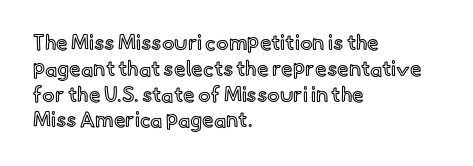
Underline: absent. This rendering uses left alignment, leaving the right contour irregular. A typesetter would mark this as roman, not italic. In terms of letterspacing, this is plain default setting.
